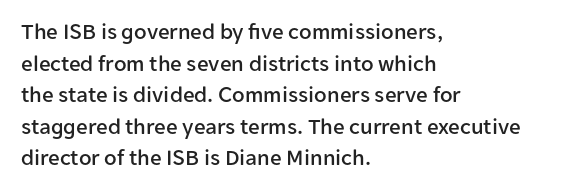
The letterforms sit shoulder to shoulder at normal distance. The paragraph has a hard left edge and a soft right edge. A clean baseline with only descenders dipping below it. No italicization has been applied; the sample stays upright.
